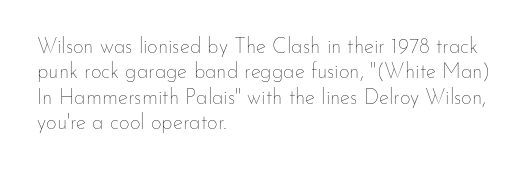
{"italic": "no", "bold": "no", "underline": "no", "align": "left", "line_spacing_ratio": 1.21, "letter_spacing": "normal", "letter_spacing_em": 0.0, "glyph_px": 21}
